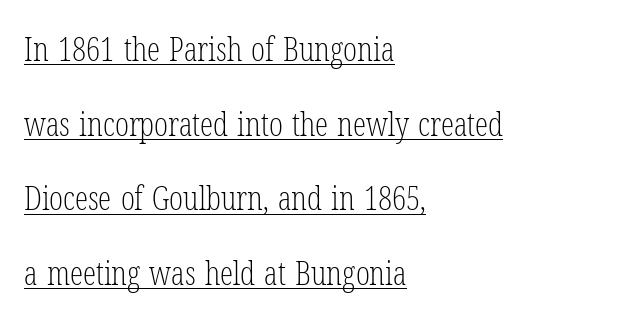
Beneath each row of characters lies a ruled line. Are there feet on the stems? There are — it's a serif. What stands out about the letter spacing? Nothing — it is the standard amount. Compared with a centered layout, this one pins lines to the left instead. Each new line begins a long way beneath the previous one.
